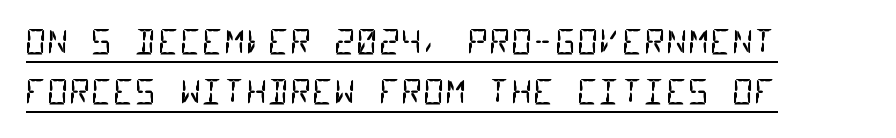
The image shows 34 px regular-weight, condensed sans-serif type, monospaced; set left-aligned, normal line spacing (1.48x), normal letter spacing, underlined; low stroke contrast and a large x-height.
